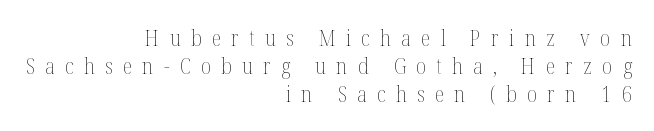
You can tell it's not italic because the verticals are truly vertical. If you measured baseline to baseline, you'd find a middling distance. The horizontal fit of the characters is loose and conspicuously gappy. Any mark beneath the type? The region is blank.
